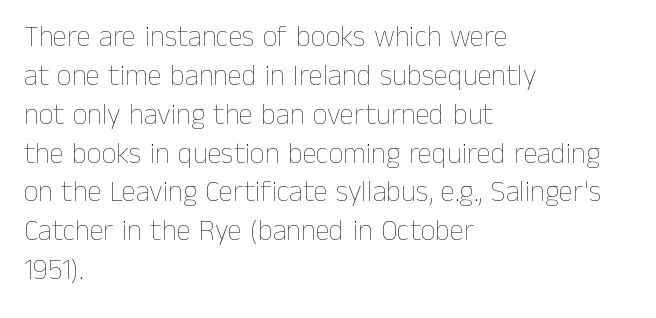
{"italic": "no", "bold": "no", "weight": "thin", "width": "normal", "stroke_contrast": "low", "x_height": "medium", "monospaced": "no", "underline": "no", "align": "left", "line_spacing": "normal", "line_spacing_ratio": 1.34, "letter_spacing": "normal", "letter_spacing_em": 0.0, "glyph_px": 29}
